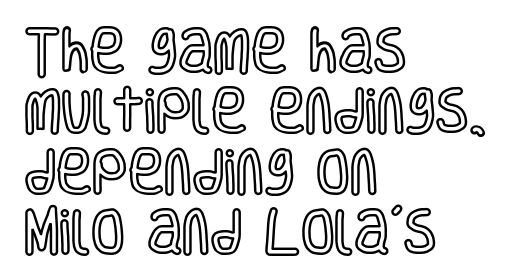
Underlining? Definitely not there. The line texture is even and compact thanks to regular tracking. Caption: multi-line text, flush left, ragged right. These lines are rendered in a variable-pitch font. This sample uses an upright cut, with every glyph sitting square on the baseline.
